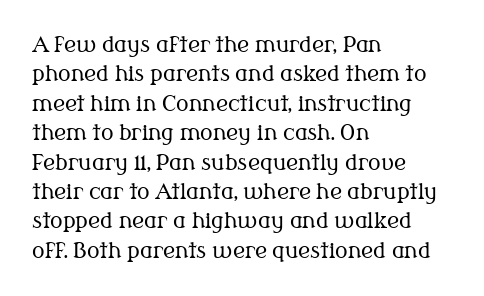
The image shows 21 px text type, upright; set left-aligned, normal line spacing (1.4x), normal letter spacing, not underlined.
